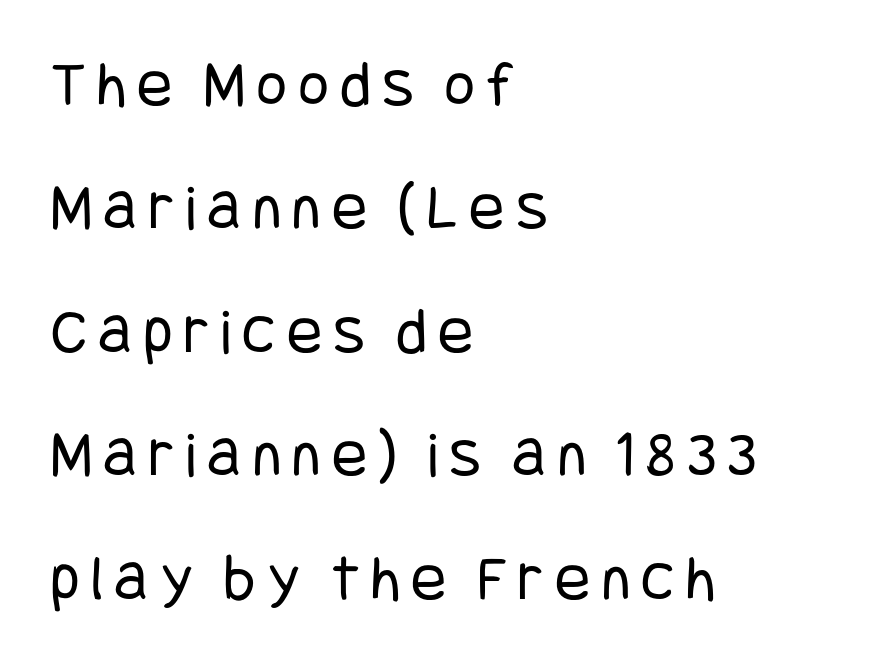
Q: Is the text bold? A: No.
Q: Is the text italic (slanted)? A: No, it is upright.
Q: Is the typeface a serif or a sans-serif typeface? A: Sans-serif.
Q: Is the text underlined? A: No.
Q: How is the paragraph aligned? A: Left-aligned.
Q: Width (condensed, normal, or wide)? A: Condensed.
Q: Stroke contrast? A: Low.
Q: x-height? A: Large.
